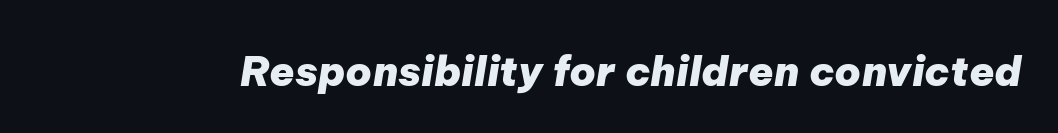
Is the letter spacing exaggerated? No — it looks like the ordinary default. Is this a fixed-width face? No — the glyphs have proportional, varying widths. There's an unmistakable incline to the writing here. Descenders are the only things crossing below the line. Compared with an ordinary text face, these strokes are far heavier — a full bold.
